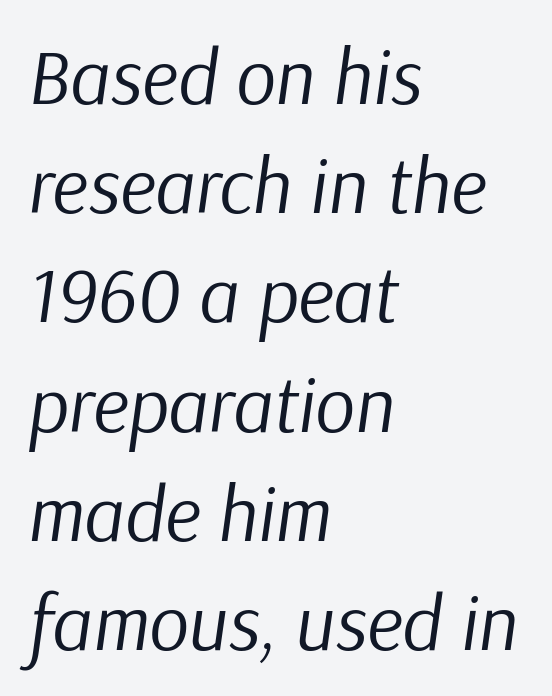
Q: Is the text bold? A: No.
Q: Is the text italic (slanted)? A: Yes, it leans right by about 9 degrees.
Q: Is the text underlined? A: No.
Q: How is the paragraph aligned? A: Left-aligned.
Q: Is the spacing between letters normal or unusually wide? A: Normal.
Q: Is the spacing between lines tight, normal or loose? A: Normal.
Q: Width (condensed, normal, or wide)? A: Normal.
Q: Stroke contrast? A: Low.
Q: x-height? A: Medium.
Q: Monospaced? A: No.
